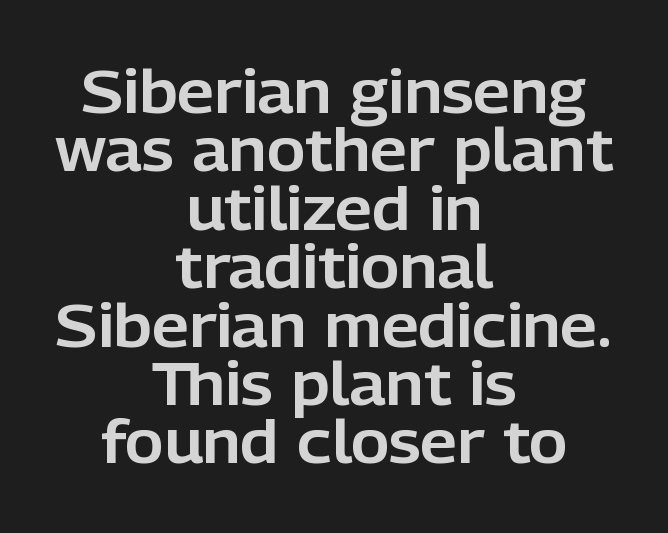
The image shows 59 px sans-serif type, upright; set centered, tight line spacing (0.99x), normal letter spacing, not underlined; low stroke contrast and a medium x-height.
